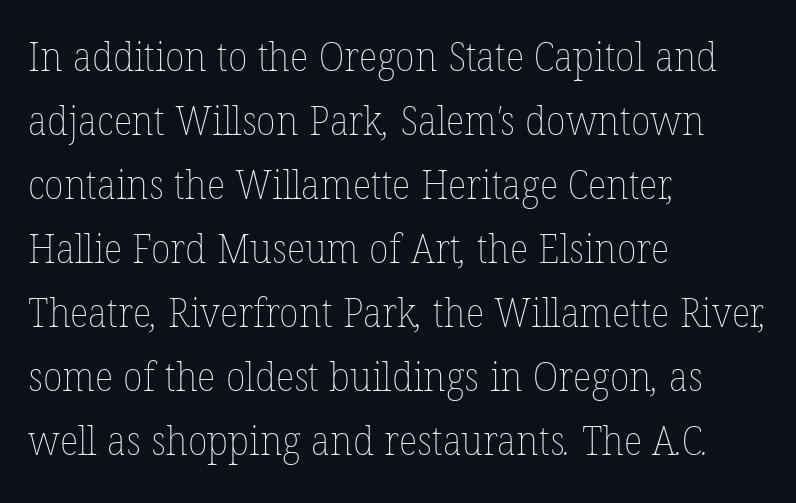
Proportional: the letters do not fall into vertical columns. Short note: letters normally spaced. Notice how descenders clear the ascenders below comfortably — that's standard leading. Words float on clear page, feet unadorned. Counters stay open thanks to moderate or lighter strokes. This rendering uses left alignment, leaving the right contour irregular.
